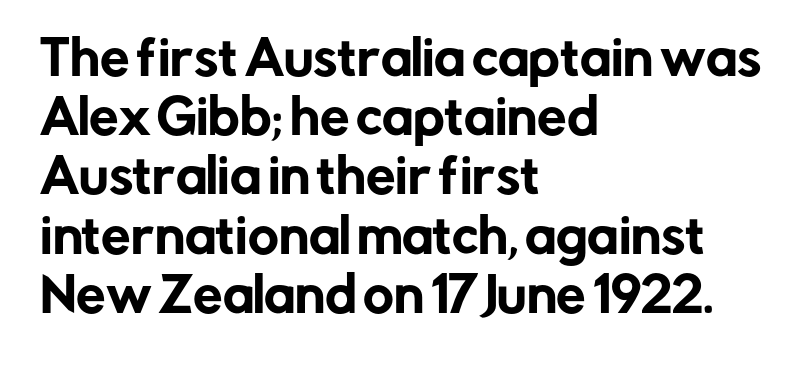
{"serif": "no", "italic": "no", "width": "normal", "stroke_contrast": "low", "x_height": "medium", "monospaced": "no", "underline": "no", "align": "left", "line_spacing": "normal", "line_spacing_ratio": 1.26, "letter_spacing": "normal", "letter_spacing_em": 0.0, "glyph_px": 47}
